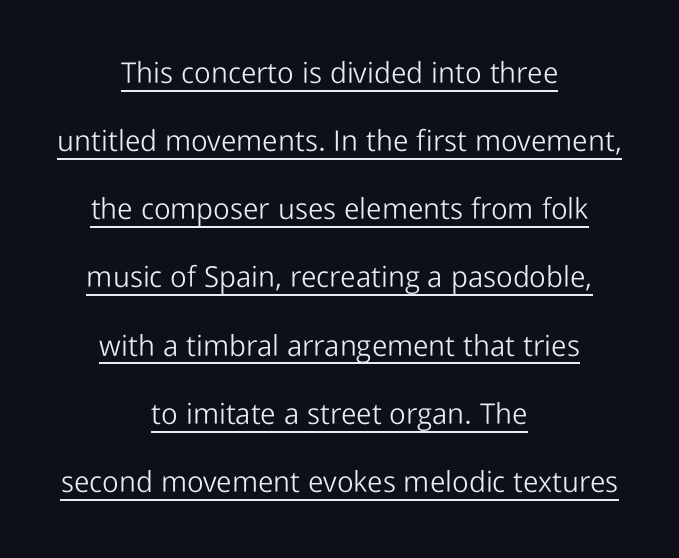
Q: Is the text bold? A: No.
Q: Is the text italic (slanted)? A: No, it is upright.
Q: Is the typeface a serif or a sans-serif typeface? A: Sans-serif.
Q: Is the text underlined? A: Yes.
Q: How is the paragraph aligned? A: Centered.
Q: Is the spacing between letters normal or unusually wide? A: Normal.
Q: Is the spacing between lines tight, normal or loose? A: Loose.
Q: Width (condensed, normal, or wide)? A: Normal.
Q: Stroke contrast? A: Low.
Q: x-height? A: Medium.
Q: Monospaced? A: No.
